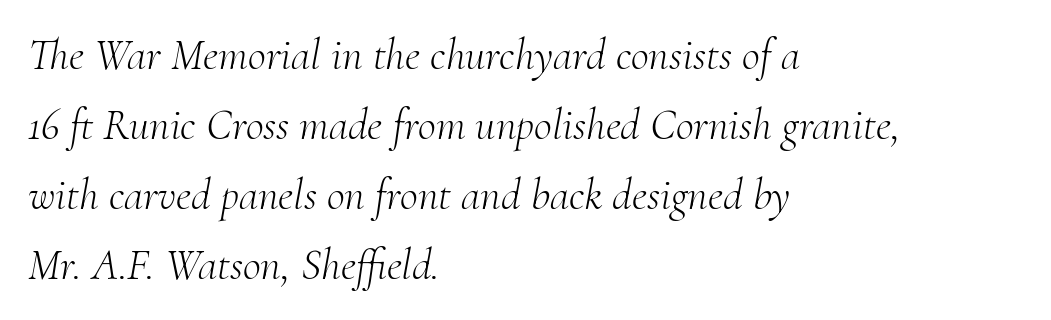
The image shows 44 px light serif type, italic (leaning right); set left-aligned, normal line spacing (1.59x), normal letter spacing, not underlined; medium stroke contrast and a small x-height.
